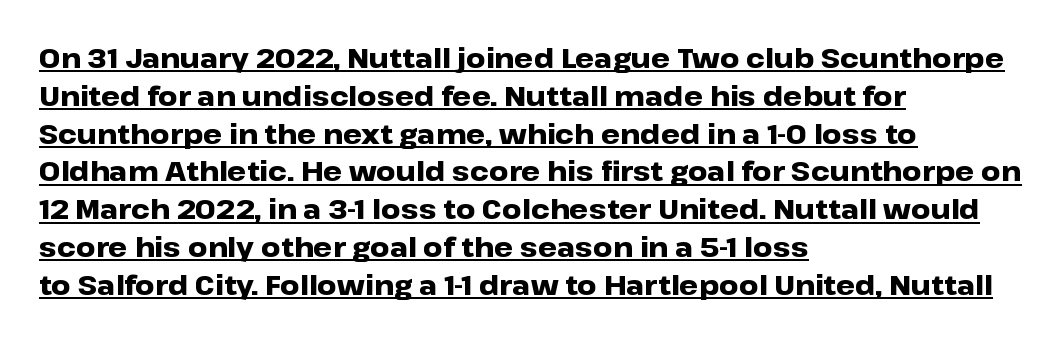
{"italic": "no", "bold": "yes", "underline": "yes", "align": "left", "line_spacing": "normal", "line_spacing_ratio": 1.4, "letter_spacing": "normal", "letter_spacing_em": 0.0, "glyph_px": 27}
